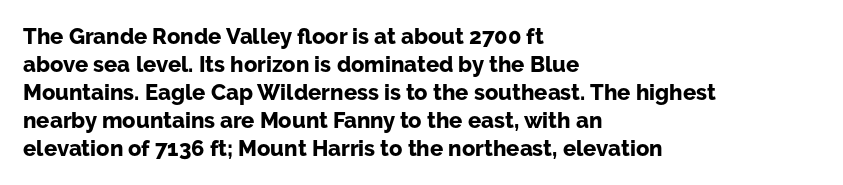
The image shows 22 px bold type, upright; set left-aligned, normal line spacing (1.27x), normal letter spacing, not underlined.
